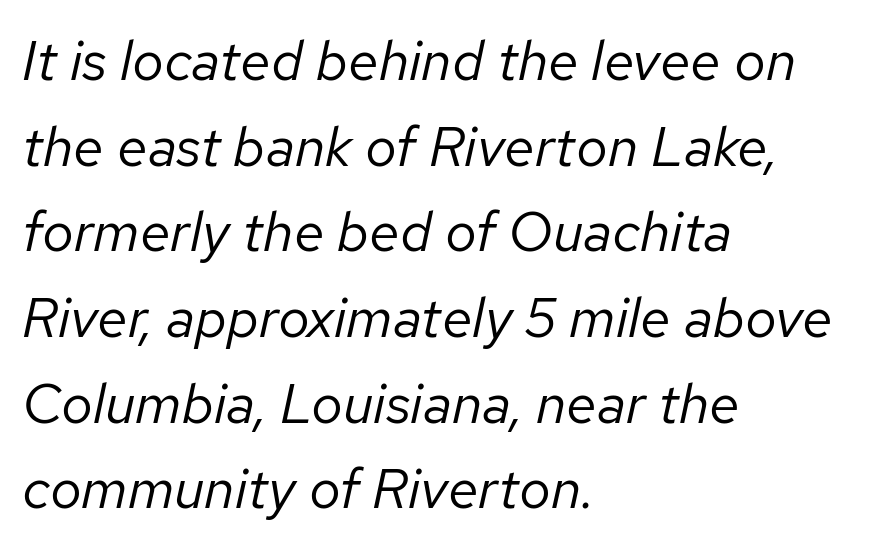
The image shows 56 px regular-weight type, italic (leaning right); set left-aligned, normal line spacing (1.53x), normal letter spacing, not underlined; low stroke contrast and a medium x-height.
